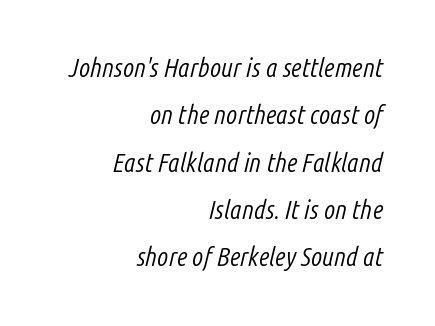
{"italic": "yes", "lean": "right", "slant_degrees": 14, "bold": "no", "underline": "no", "align": "right", "line_spacing_ratio": 1.82, "letter_spacing": "normal", "letter_spacing_em": 0.0, "glyph_px": 26}
